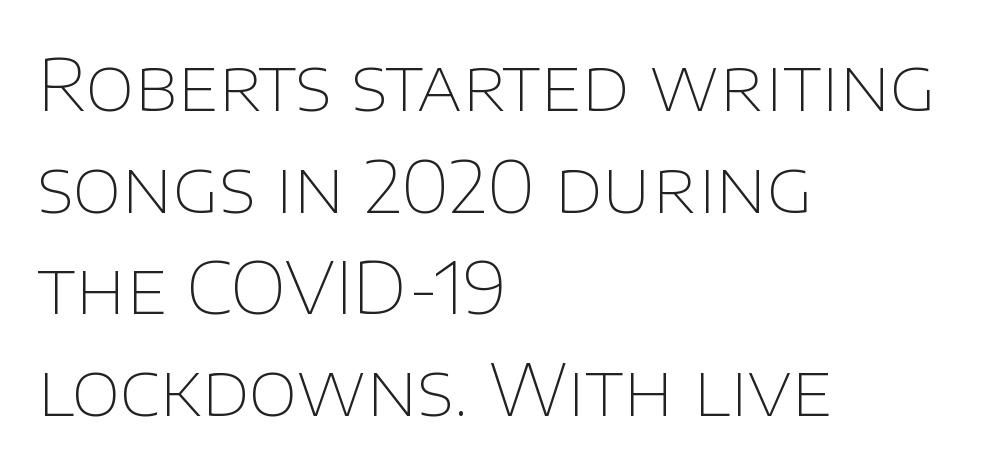
The image shows 71 px thin sans-serif type, upright; set left-aligned, normal line spacing (1.43x), normal letter spacing, not underlined; low stroke contrast and a large x-height.
